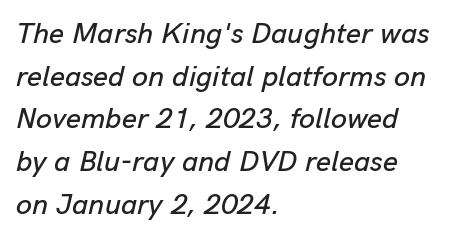
The image shows 29 px text type, italic (leaning right); set left-aligned, normal line spacing (1.47x), normal letter spacing, not underlined; low stroke contrast and a medium x-height.
